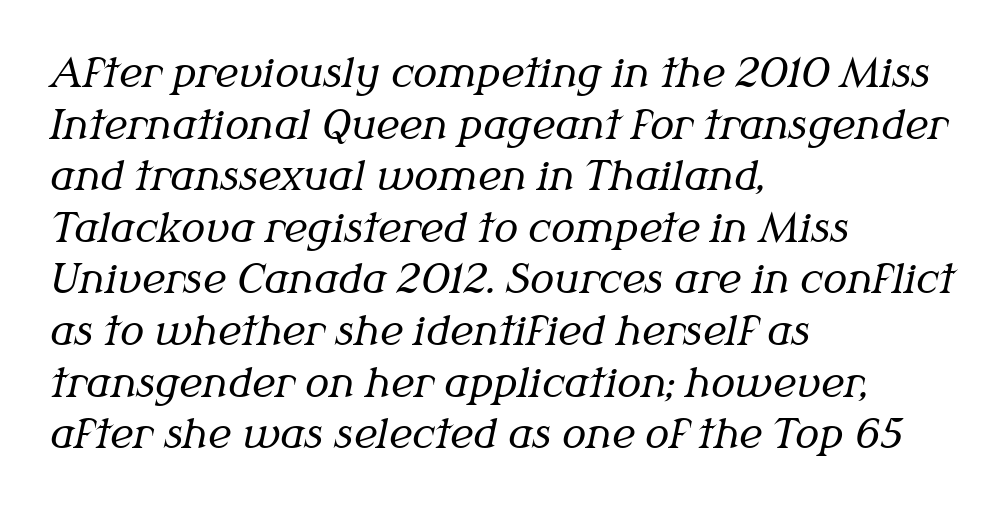
Q: Is the text bold? A: No.
Q: Is the text italic (slanted)? A: Yes, it leans right by about 12 degrees.
Q: Is the typeface a serif or a sans-serif typeface? A: Serif.
Q: Is the text underlined? A: No.
Q: How is the paragraph aligned? A: Left-aligned.
Q: Is the spacing between letters normal or unusually wide? A: Normal.
Q: Is the spacing between lines tight, normal or loose? A: Normal.
Q: Width (condensed, normal, or wide)? A: Normal.
Q: Stroke contrast? A: Medium.
Q: x-height? A: Medium.
Q: Monospaced? A: No.
